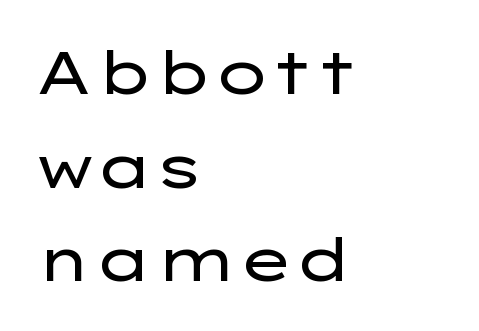
{"serif": "no", "italic": "no", "bold": "no", "weight": "regular", "width": "wide", "stroke_contrast": "low", "x_height": "medium", "monospaced": "no", "underline": "no", "align": "left", "line_spacing": "normal", "line_spacing_ratio": 1.56, "letter_spacing": "normal", "letter_spacing_em": 0.0, "glyph_px": 60}
